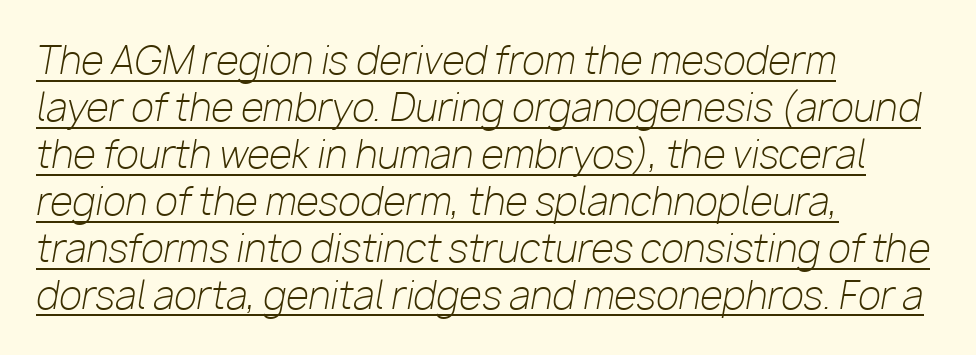
The image shows 37 px light type, italic (leaning right); set left-aligned, normal line spacing (1.27x), normal letter spacing, underlined; low stroke contrast and a medium x-height.
